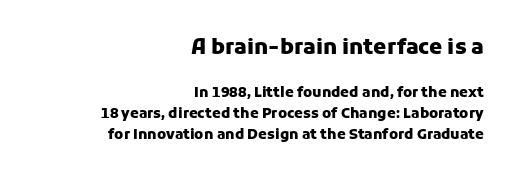
The image shows 21 px bold type, upright; set right-aligned, normal line spacing (1.51x), normal letter spacing, not underlined; the first (top) block is 1.5x larger.
